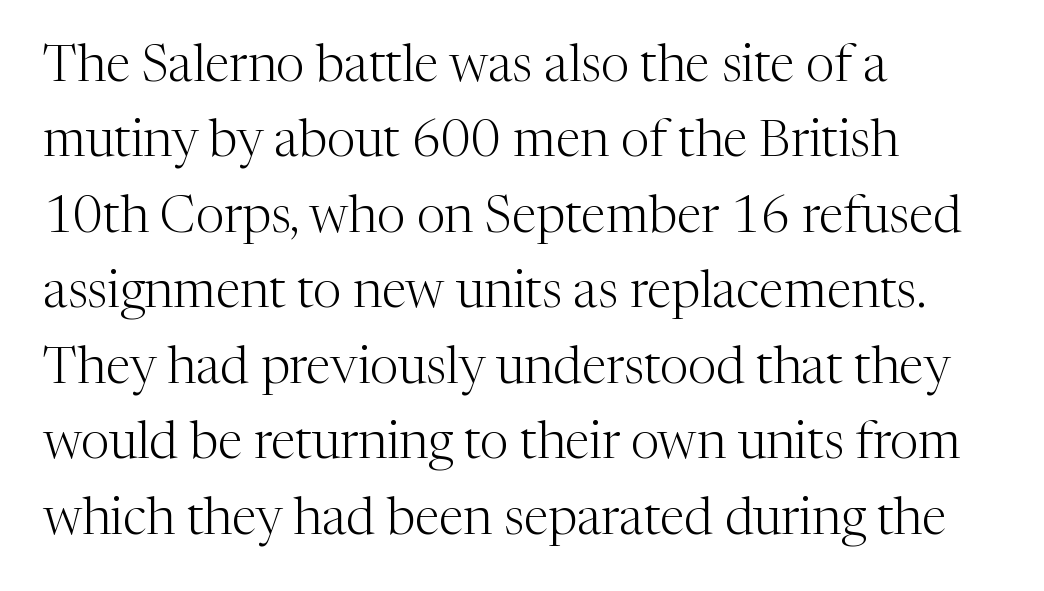
Letters rest on an invisible, unmarked baseline. No extra tracking has been applied to these lines. Does the type have serifs? Yes, each stem ends in a small foot. The letters stand straight up with perfectly vertical stems. The typeface has the unassuming heft of standard copy or less.
